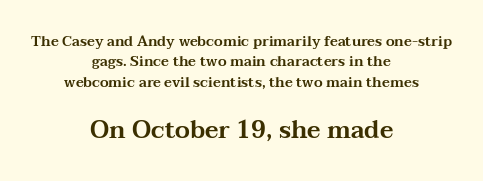
The image shows 24 px text type, upright; set centered, normal line spacing (1.45x), normal letter spacing, not underlined; the second (bottom) block is 1.71x larger.
